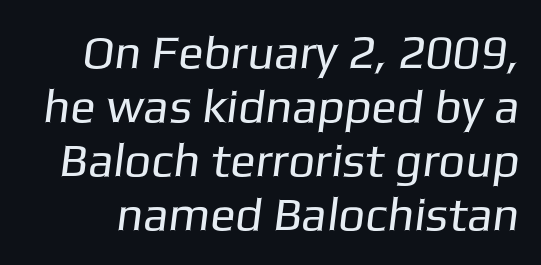
The image shows 47 px regular-weight sans-serif type; set tight line spacing (1.15x), normal letter spacing, not underlined; low stroke contrast and a medium x-height.
